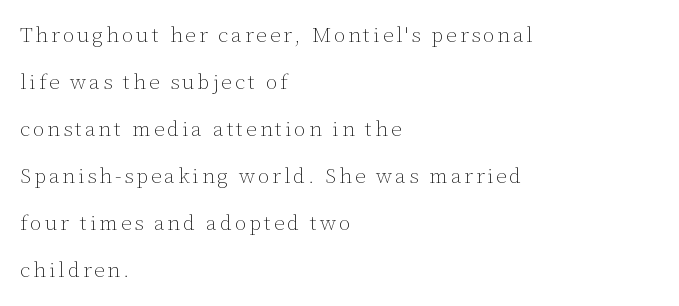
{"italic": "no", "bold": "no", "underline": "no", "align": "left", "line_spacing": "loose", "line_spacing_ratio": 2.24, "glyph_px": 21}
